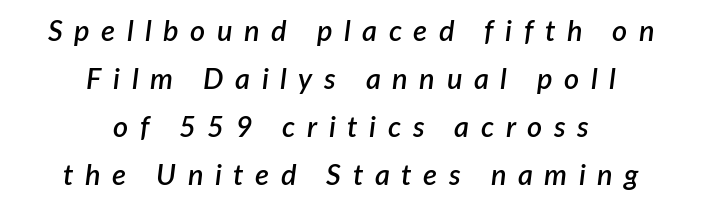
Q: Is the text bold? A: Semi-bold.
Q: Is the text italic (slanted)? A: Yes, it leans right by about 7 degrees.
Q: Is the text underlined? A: No.
Q: How is the paragraph aligned? A: Centered.
Q: Is the spacing between letters normal or unusually wide? A: Unusually wide.
Q: Is the spacing between lines tight, normal or loose? A: Normal.
Q: Width (condensed, normal, or wide)? A: Normal.
Q: Stroke contrast? A: Low.
Q: x-height? A: Medium.
Q: Monospaced? A: No.
